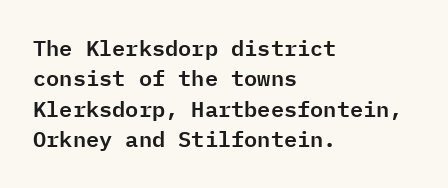
Descenders are the only things crossing below the line. The paragraph has a hard left edge and a soft right edge. Nothing unusual about the tracking: characters are spaced as the font intends. Vertically, the passage feels balanced, rows spaced as you'd expect. If you drew a line through each stem, it would be perfectly vertical.
